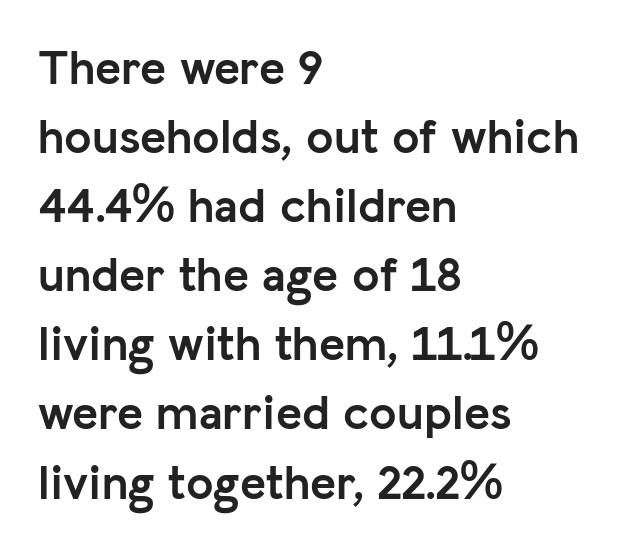
Q: Is the text bold? A: Yes.
Q: Is the text italic (slanted)? A: No, it is upright.
Q: Is the typeface a serif or a sans-serif typeface? A: Sans-serif.
Q: Is the text underlined? A: No.
Q: How is the paragraph aligned? A: Left-aligned.
Q: Is the spacing between letters normal or unusually wide? A: Normal.
Q: Is the spacing between lines tight, normal or loose? A: Normal.
Q: Width (condensed, normal, or wide)? A: Normal.
Q: Stroke contrast? A: Low.
Q: x-height? A: Medium.
Q: Monospaced? A: No.
